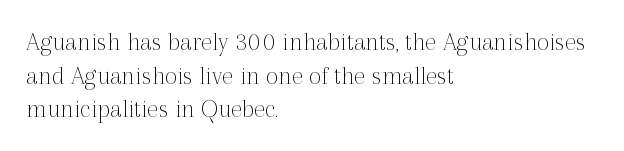
The image shows 27 px text type, upright; set left-aligned, normal line spacing (1.25x), normal letter spacing, not underlined.
